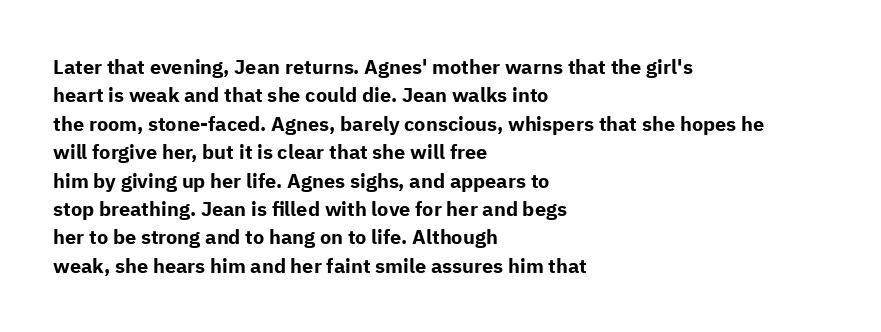
{"italic": "no", "bold": "yes", "underline": "no", "align": "left", "line_spacing": "normal", "line_spacing_ratio": 1.42, "letter_spacing": "normal", "letter_spacing_em": 0.0, "glyph_px": 20}
